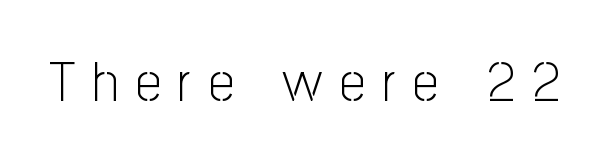
The image shows 56 px light, condensed sans-serif type, upright; set unusually wide letter spacing (+0.31 em), not underlined; low stroke contrast and a medium x-height.
